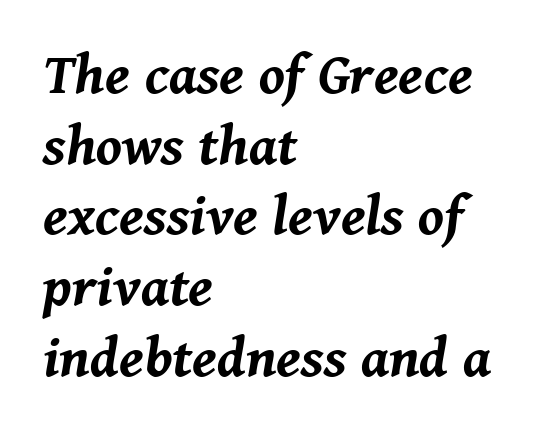
{"italic": "yes", "lean": "right", "slant_degrees": 8, "bold": "yes", "weight": "bold", "width": "normal", "stroke_contrast": "medium", "x_height": "medium", "monospaced": "no", "underline": "no", "align": "left", "line_spacing_ratio": 1.24, "letter_spacing": "normal", "letter_spacing_em": 0.0, "glyph_px": 57}
